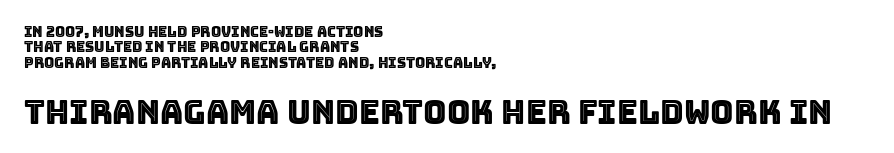
Tracking value appears to be zero — textbook default spacing. This sample uses an upright cut, with every glyph sitting square on the baseline. Horizontally, the lines are justified to the leading edge only. The string is rendered with underlining switched off. Is this a fixed-width face? No — the glyphs have proportional, varying widths.
